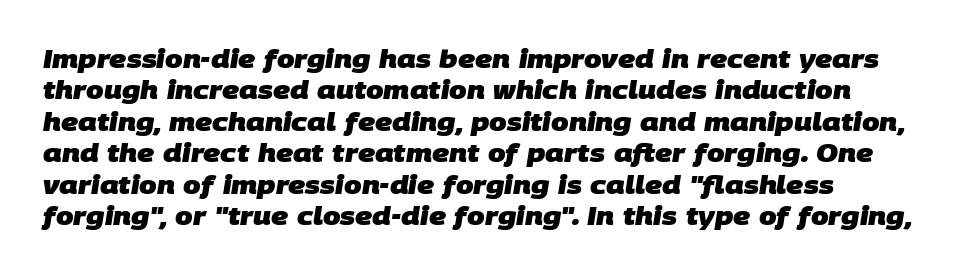
The image shows 25 px bold type; set normal line spacing (1.26x), normal letter spacing, not underlined.
